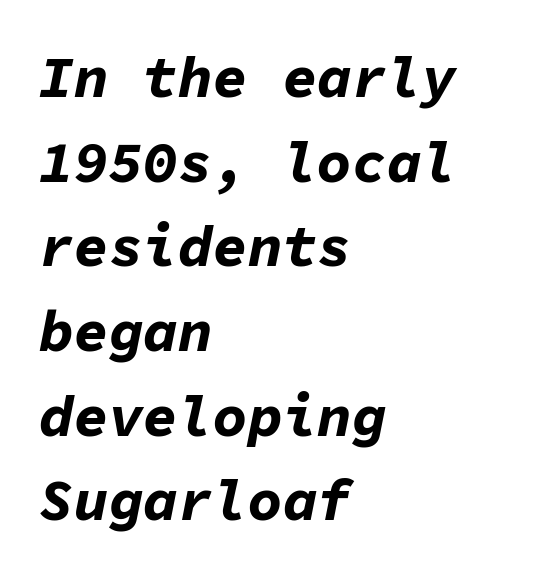
The image shows 58 px bold type, italic (leaning right), monospaced; set left-aligned, normal line spacing (1.46x), normal letter spacing, not underlined; low stroke contrast and a medium x-height.
